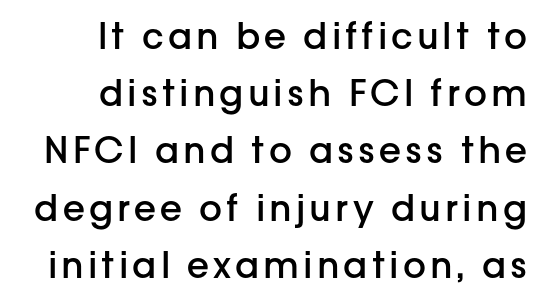
{"serif": "no", "italic": "no", "bold": "semi", "weight": "semibold", "width": "normal", "stroke_contrast": "low", "x_height": "medium", "monospaced": "no", "underline": "no", "align": "right", "line_spacing": "normal", "line_spacing_ratio": 1.59, "glyph_px": 36}
